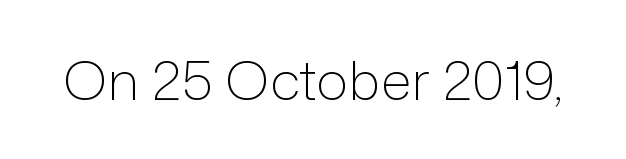
Q: Is the text bold? A: No.
Q: Is the text italic (slanted)? A: No, it is upright.
Q: Is the typeface a serif or a sans-serif typeface? A: Sans-serif.
Q: Is the text underlined? A: No.
Q: Is the spacing between letters normal or unusually wide? A: Normal.
Q: Width (condensed, normal, or wide)? A: Normal.
Q: Stroke contrast? A: Low.
Q: x-height? A: Medium.
Q: Monospaced? A: No.
